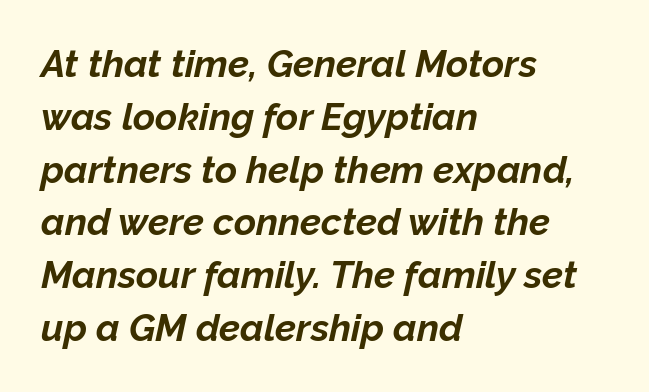
Q: Is the text bold? A: Yes.
Q: Is the text italic (slanted)? A: Yes, it leans right by about 12 degrees.
Q: Is the text underlined? A: No.
Q: How is the paragraph aligned? A: Left-aligned.
Q: Is the spacing between letters normal or unusually wide? A: Normal.
Q: Is the spacing between lines tight, normal or loose? A: Normal.
Q: Width (condensed, normal, or wide)? A: Normal.
Q: Stroke contrast? A: Low.
Q: x-height? A: Medium.
Q: Monospaced? A: No.
